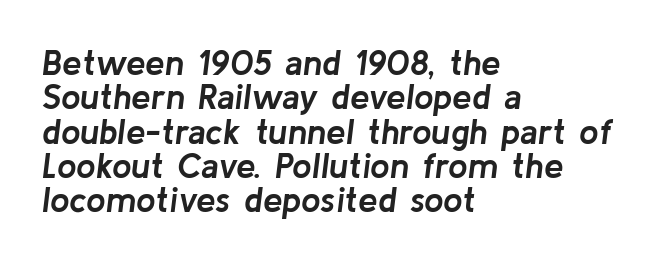
Inter-character spacing is left at the font's built-in metrics. Baseline-to-baseline distance is barely more than the letter height. Horizontally, the lines are justified to the leading edge only. No word sits above an underline. The glyphs look as if they've been sheared to an angle.
